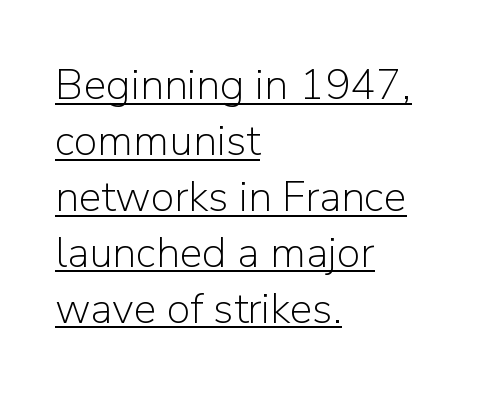
{"serif": "no", "italic": "no", "bold": "no", "weight": "light", "width": "normal", "stroke_contrast": "low", "x_height": "medium", "monospaced": "no", "underline": "yes", "align": "left", "line_spacing": "normal", "line_spacing_ratio": 1.3, "letter_spacing": "normal", "letter_spacing_em": 0.0, "glyph_px": 43}
